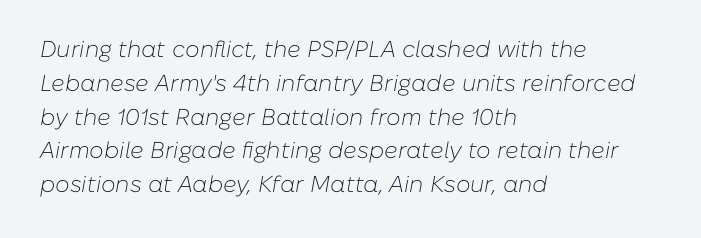
What stands out about the letter spacing? Nothing — it is the standard amount. The line-height multiplier appears to be the usual default. The rag falls on the right side of this text block. These glyphs show unthickened strokes, regular width or finer. Rule under the text: the space is simply empty.
